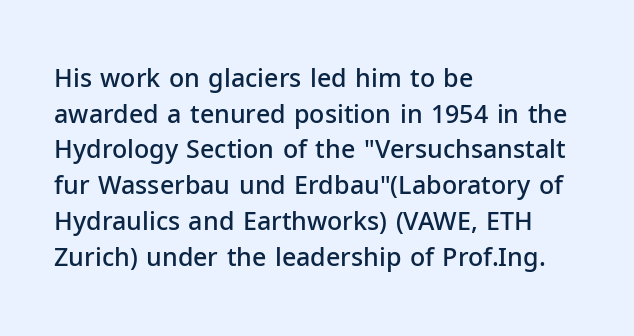
{"italic": "no", "bold": "semi", "underline": "no", "align": "left", "line_spacing": "normal", "line_spacing_ratio": 1.43, "letter_spacing": "normal", "letter_spacing_em": 0.0, "glyph_px": 25}
